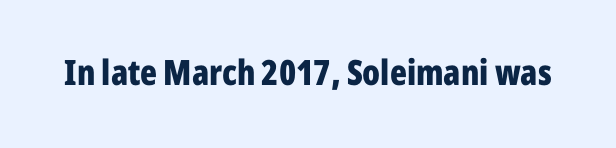
Q: Is the text bold? A: Yes.
Q: Is the text italic (slanted)? A: No, it is upright.
Q: Is the typeface a serif or a sans-serif typeface? A: Sans-serif.
Q: Is the text underlined? A: No.
Q: Is the spacing between letters normal or unusually wide? A: Normal.
Q: Width (condensed, normal, or wide)? A: Condensed.
Q: Stroke contrast? A: Low.
Q: x-height? A: Medium.
Q: Monospaced? A: No.
